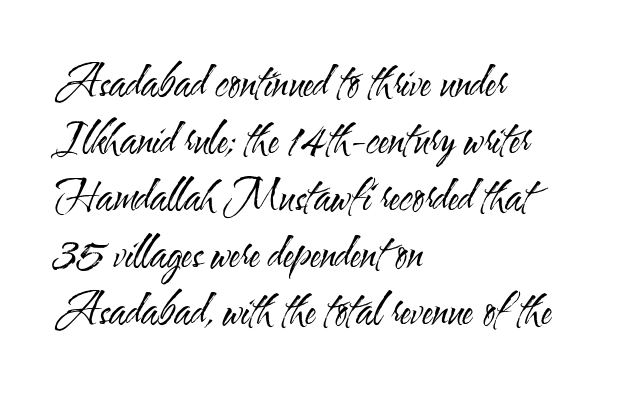
The image shows 41 px regular-weight, condensed sans-serif type; set left-aligned, normal line spacing (1.39x), normal letter spacing, not underlined; medium stroke contrast and a small x-height.
